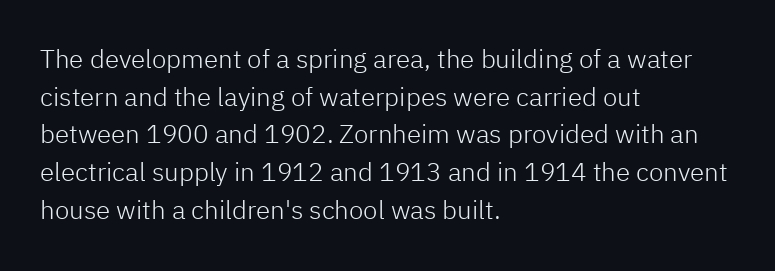
Q: Is the text bold? A: No.
Q: Is the text italic (slanted)? A: No, it is upright.
Q: Is the text underlined? A: No.
Q: How is the paragraph aligned? A: Left-aligned.
Q: Is the spacing between letters normal or unusually wide? A: Normal.
Q: Is the spacing between lines tight, normal or loose? A: Normal.
